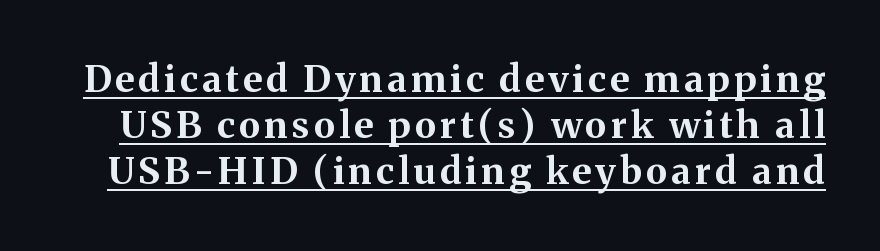
Q: Is the text bold? A: Yes.
Q: Is the text italic (slanted)? A: No, it is upright.
Q: Is the typeface a serif or a sans-serif typeface? A: Serif.
Q: Is the text underlined? A: Yes.
Q: Is the spacing between lines tight, normal or loose? A: Normal.
Q: Width (condensed, normal, or wide)? A: Normal.
Q: Stroke contrast? A: Medium.
Q: x-height? A: Medium.
Q: Monospaced? A: No.
